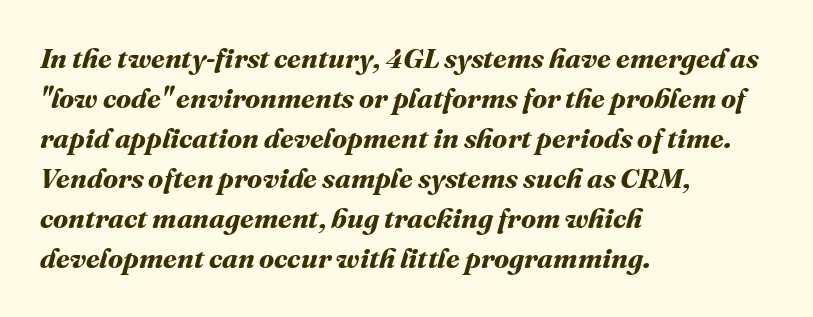
Each glyph is drawn with heavy, bold strokes. The rag falls on the right side of this text block. A typesetter would call this leading conventional body-copy spacing. Descender tails drop into unmarked territory.
